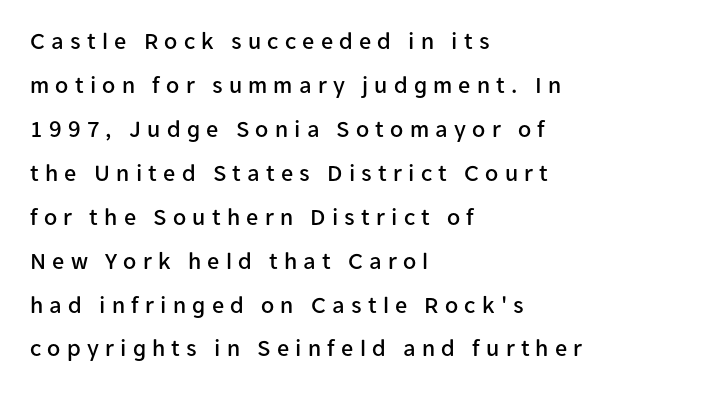
The image shows 24 px text type, upright; set left-aligned, line spacing 1.83x, unusually wide letter spacing (+0.26 em), not underlined.
